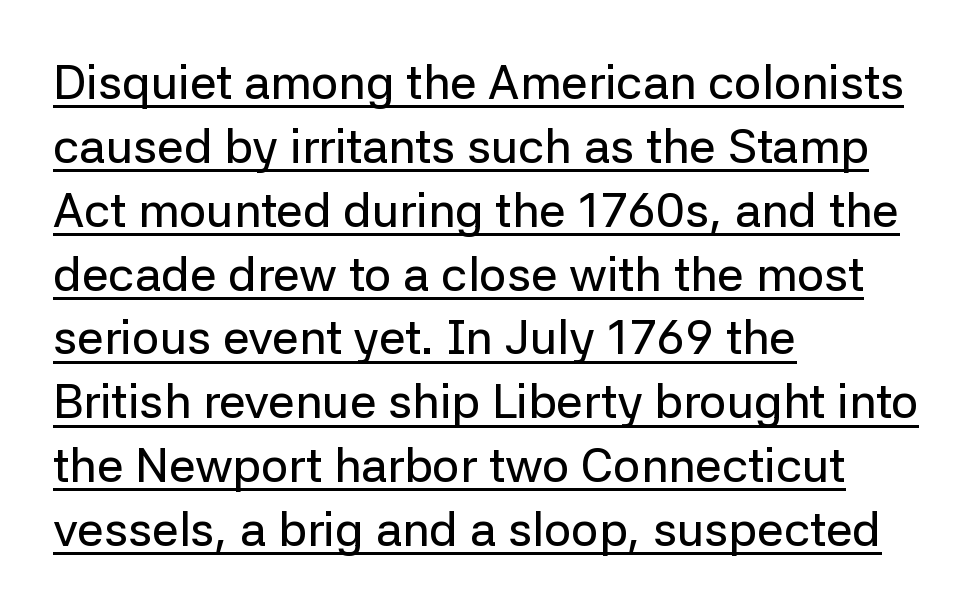
Q: Is the text italic (slanted)? A: No, it is upright.
Q: Is the typeface a serif or a sans-serif typeface? A: Sans-serif.
Q: Is the text underlined? A: Yes.
Q: How is the paragraph aligned? A: Left-aligned.
Q: Is the spacing between letters normal or unusually wide? A: Normal.
Q: Is the spacing between lines tight, normal or loose? A: Normal.
Q: Width (condensed, normal, or wide)? A: Normal.
Q: Stroke contrast? A: Low.
Q: x-height? A: Medium.
Q: Monospaced? A: No.
